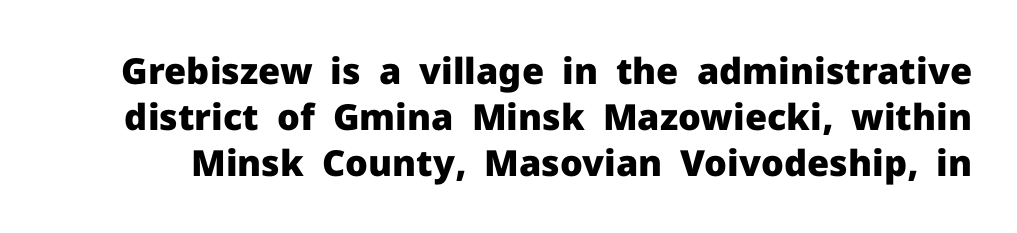
The image shows 36 px heavy sans-serif type, upright; set normal line spacing (1.28x), normal letter spacing, not underlined; low stroke contrast and a medium x-height.
